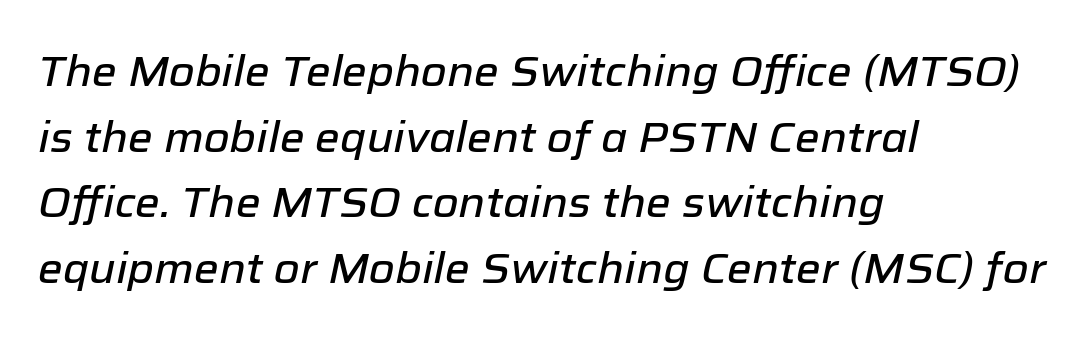
The image shows 42 px text type, italic (leaning right); set left-aligned, normal line spacing (1.56x), normal letter spacing, not underlined; low stroke contrast and a medium x-height.
